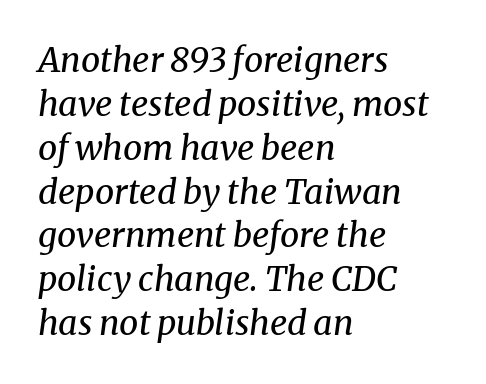
The image shows 34 px regular-weight serif type, italic (leaning right); set left-aligned, normal line spacing (1.29x), normal letter spacing, not underlined; medium stroke contrast and a medium x-height.
